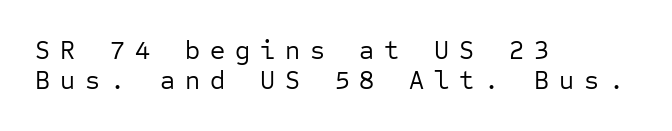
The type is letterspaced generously, with wide tracking. Horizontal alignment here is leftward, the default for most running prose. Is there any slant? The stems are plumb. The glyphs are unaccompanied by any horizontal stroke below them. Is this a heavy cut? Hardly; it is regular or lighter.
